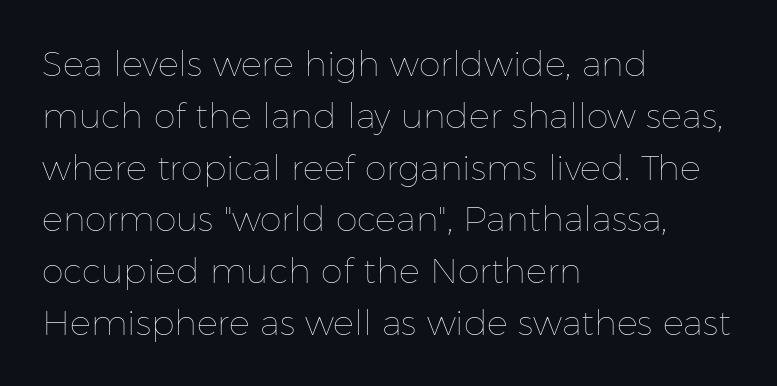
The image shows 35 px thin type, upright; set left-aligned, normal line spacing (1.48x), normal letter spacing, not underlined; low stroke contrast and a medium x-height.
